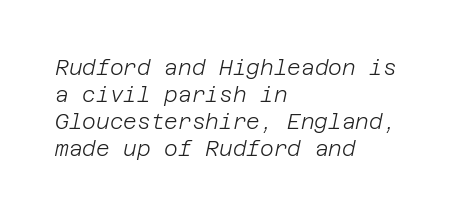
Q: Is the text bold? A: No.
Q: Is the text italic (slanted)? A: Yes, it leans right by about 12 degrees.
Q: Is the text underlined? A: No.
Q: How is the paragraph aligned? A: Left-aligned.
Q: Is the spacing between letters normal or unusually wide? A: Normal.
Q: Is the spacing between lines tight, normal or loose? A: Normal.
